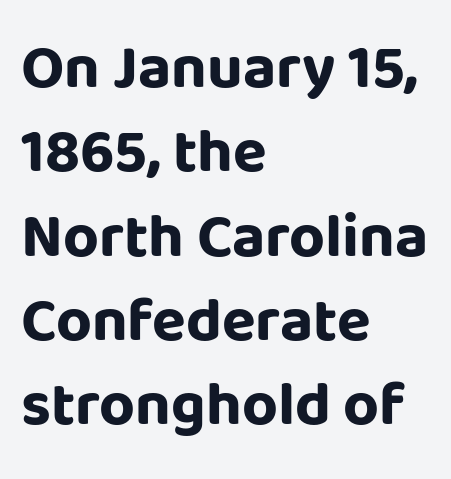
The image shows 62 px bold sans-serif type, upright; set left-aligned, normal line spacing (1.36x), normal letter spacing, not underlined; low stroke contrast and a large x-height.
